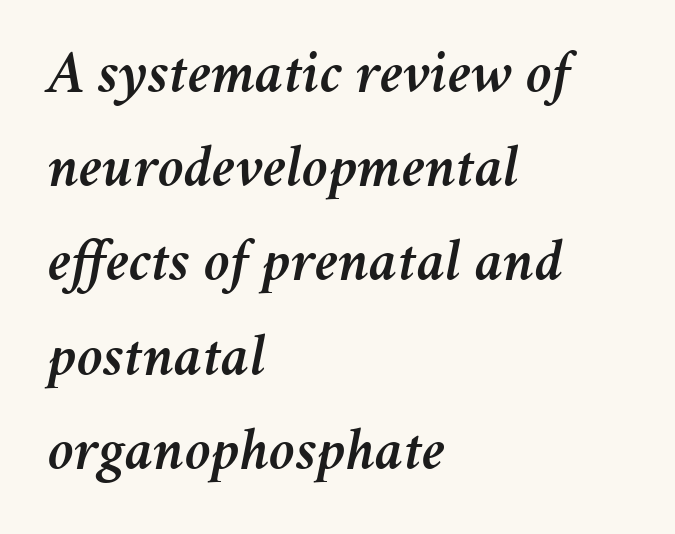
Evenly set lines give the paragraph a standard silhouette. The ragged edge is on the right, which tells us the setting is flush left. The gaps between neighbouring characters are ordinary and unremarkable. The rendering uses natural spacing where letterforms have individual widths. The passage shown leans; its letterforms are oblique. Bare-footed words on every line.
